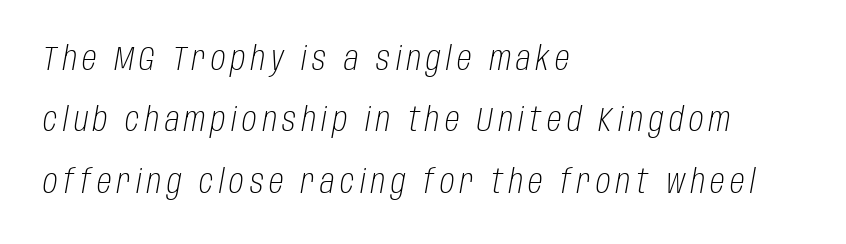
Here the designer chose a conventional face with non-uniform glyph widths. Summary of weight: not heavy and not bold. The paragraph has a hard left edge and a soft right edge. The specimen omits any rule beneath the text block's lines.
